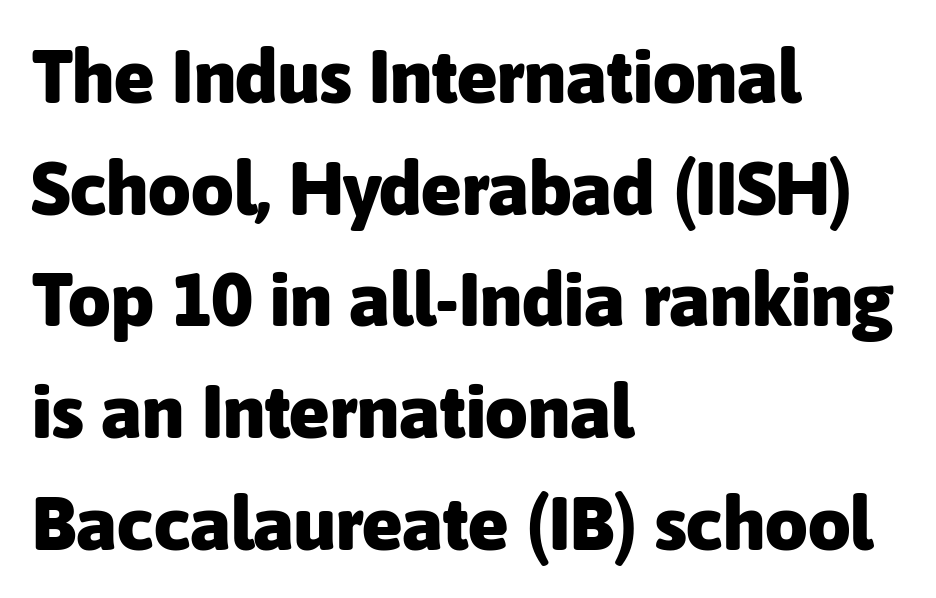
Q: Is the text bold? A: Yes.
Q: Is the text italic (slanted)? A: No, it is upright.
Q: Is the typeface a serif or a sans-serif typeface? A: Sans-serif.
Q: Is the text underlined? A: No.
Q: How is the paragraph aligned? A: Left-aligned.
Q: Is the spacing between letters normal or unusually wide? A: Normal.
Q: Is the spacing between lines tight, normal or loose? A: Normal.
Q: Width (condensed, normal, or wide)? A: Normal.
Q: Stroke contrast? A: Low.
Q: x-height? A: Medium.
Q: Monospaced? A: No.
